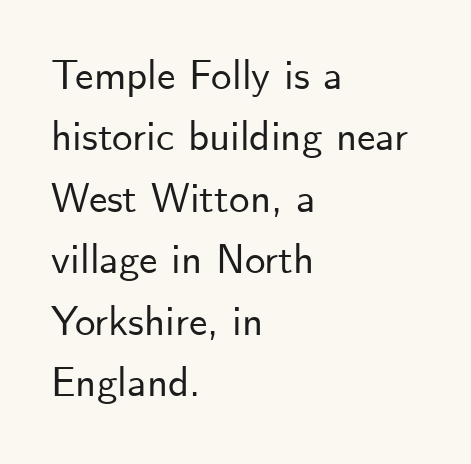
{"serif": "no", "italic": "no", "width": "normal", "stroke_contrast": "low", "x_height": "small", "monospaced": "no", "underline": "no", "align": "left", "line_spacing": "normal", "line_spacing_ratio": 1.5, "letter_spacing": "normal", "letter_spacing_em": 0.0, "glyph_px": 41}
